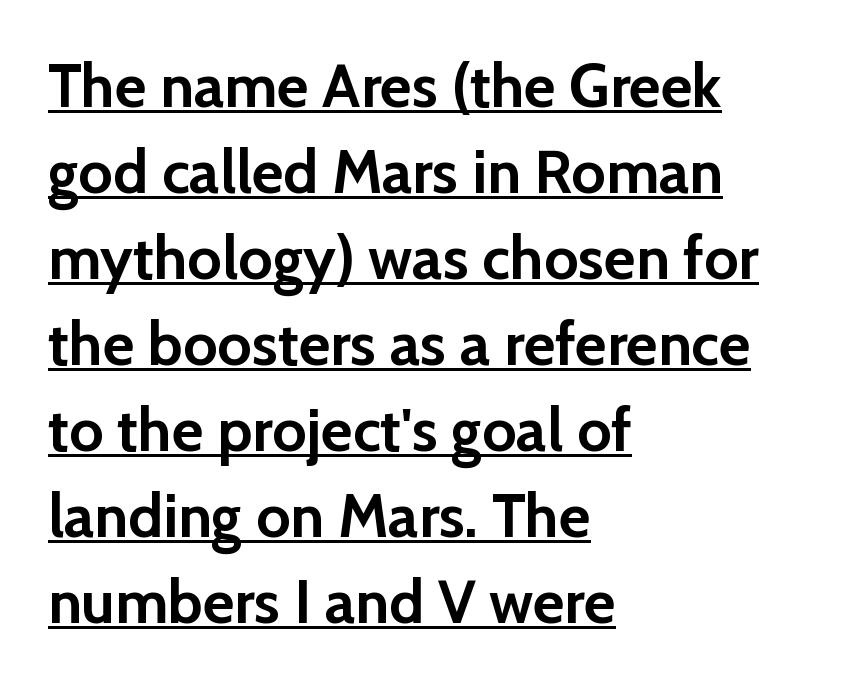
The image shows 61 px semibold sans-serif type, upright; set left-aligned, normal line spacing (1.41x), normal letter spacing, underlined; low stroke contrast and a medium x-height.
